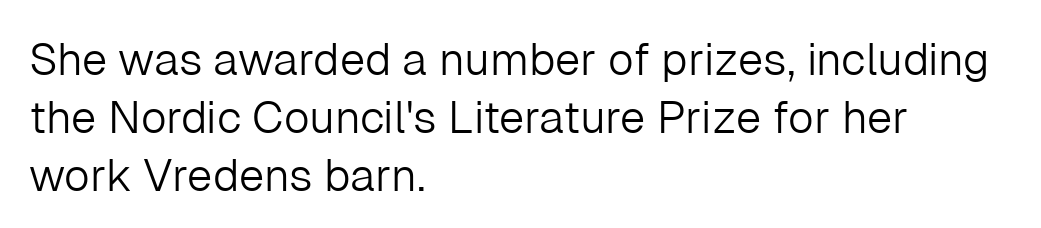
The image shows 45 px light sans-serif type, upright; set left-aligned, normal line spacing (1.29x), normal letter spacing, not underlined; low stroke contrast and a medium x-height.
